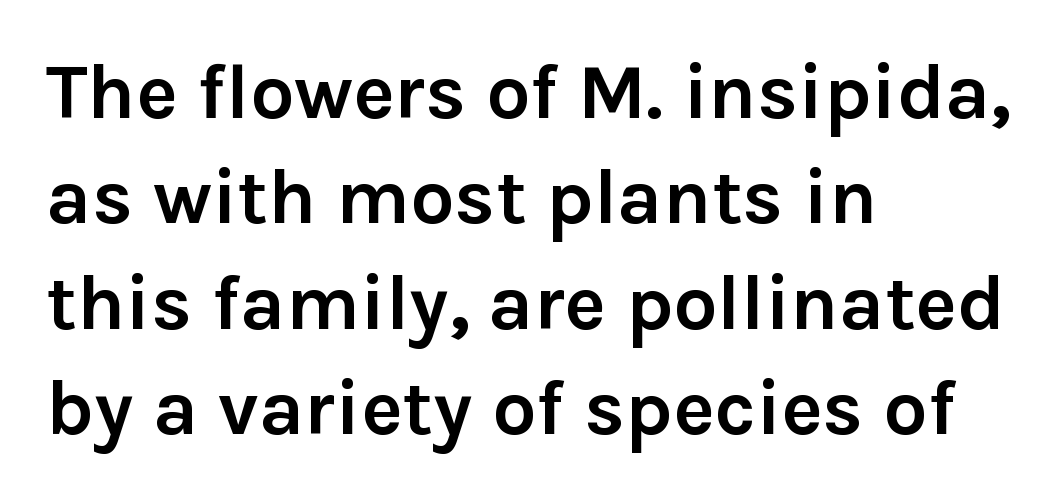
Horizontal alignment here is leftward, the default for most running prose. I'd call this a sans setting — the letters go barefoot. Compared with typical paragraphs, the rows here are spaced about the same. The sample has been set heavy, in full bold. Inter-character spacing is left at the font's built-in metrics. You can tell it's not italic because the verticals are truly vertical.
